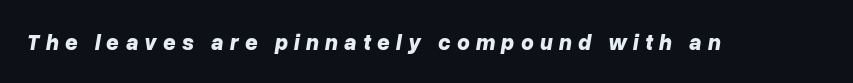
{"italic": "yes", "lean": "right", "slant_degrees": 10, "bold": "yes", "underline": "no", "letter_spacing": "wide", "letter_spacing_em": 0.28, "glyph_px": 22}
